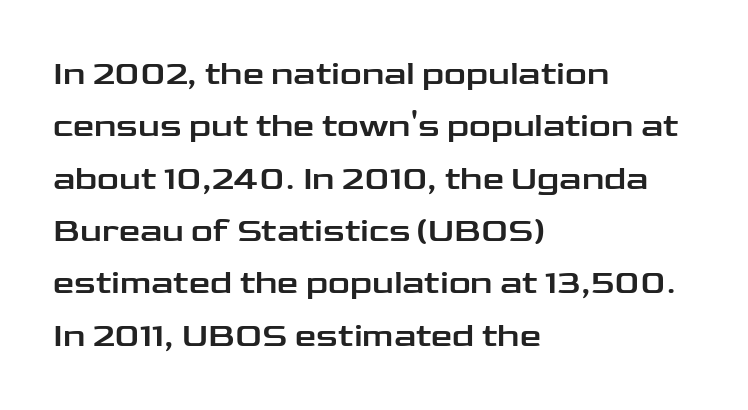
Q: Is the text italic (slanted)? A: No, it is upright.
Q: Is the typeface a serif or a sans-serif typeface? A: Sans-serif.
Q: Is the text underlined? A: No.
Q: How is the paragraph aligned? A: Left-aligned.
Q: Is the spacing between letters normal or unusually wide? A: Normal.
Q: Is the spacing between lines tight, normal or loose? A: Normal.
Q: Width (condensed, normal, or wide)? A: Wide.
Q: Stroke contrast? A: Low.
Q: x-height? A: Medium.
Q: Monospaced? A: No.
